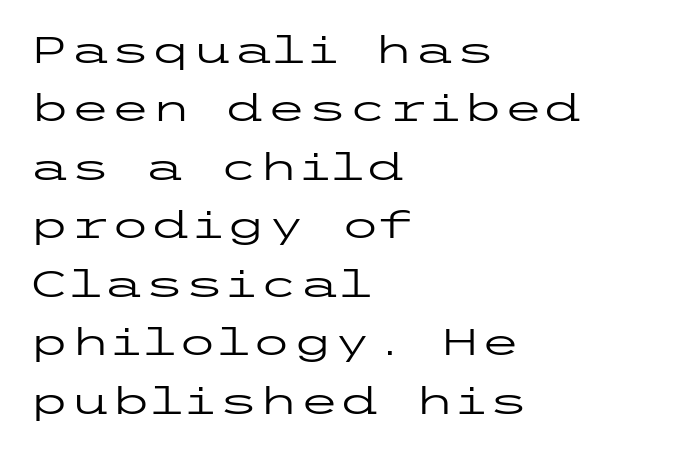
The image shows 37 px regular-weight, wide sans-serif type, upright; set left-aligned, normal line spacing (1.58x), normal letter spacing, not underlined; low stroke contrast and a medium x-height.
